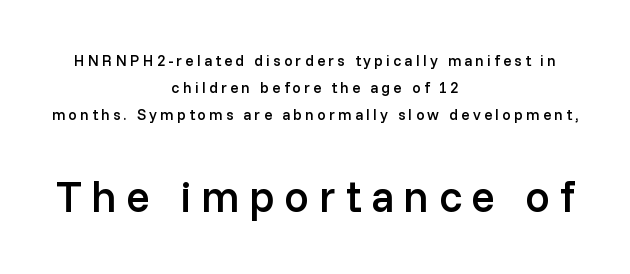
The image shows 44 px semibold sans-serif type, upright; set centered, line spacing 1.81x, unusually wide letter spacing (+0.22 em), not underlined; the second (bottom) block is 2.93x larger; low stroke contrast and a medium x-height.
